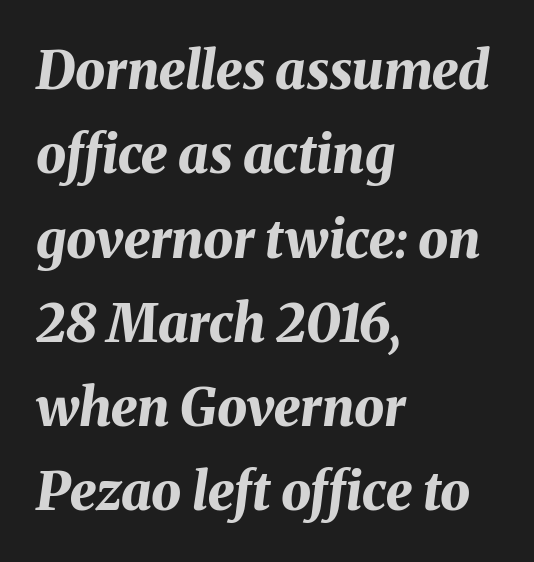
Q: Is the text bold? A: Yes.
Q: Is the text italic (slanted)? A: Yes, it leans right by about 8 degrees.
Q: Is the text underlined? A: No.
Q: How is the paragraph aligned? A: Left-aligned.
Q: Is the spacing between letters normal or unusually wide? A: Normal.
Q: Is the spacing between lines tight, normal or loose? A: Normal.
Q: Width (condensed, normal, or wide)? A: Normal.
Q: Stroke contrast? A: Medium.
Q: x-height? A: Medium.
Q: Monospaced? A: No.
